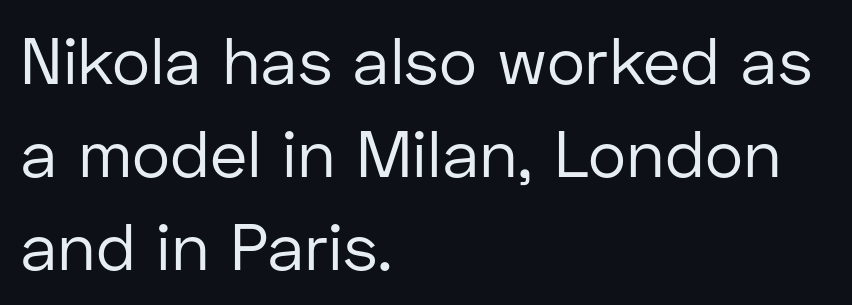
Q: Is the text bold? A: No.
Q: Is the text italic (slanted)? A: No, it is upright.
Q: Is the typeface a serif or a sans-serif typeface? A: Sans-serif.
Q: Is the text underlined? A: No.
Q: How is the paragraph aligned? A: Left-aligned.
Q: Is the spacing between letters normal or unusually wide? A: Normal.
Q: Is the spacing between lines tight, normal or loose? A: Normal.
Q: Width (condensed, normal, or wide)? A: Normal.
Q: Stroke contrast? A: Low.
Q: x-height? A: Medium.
Q: Monospaced? A: No.
